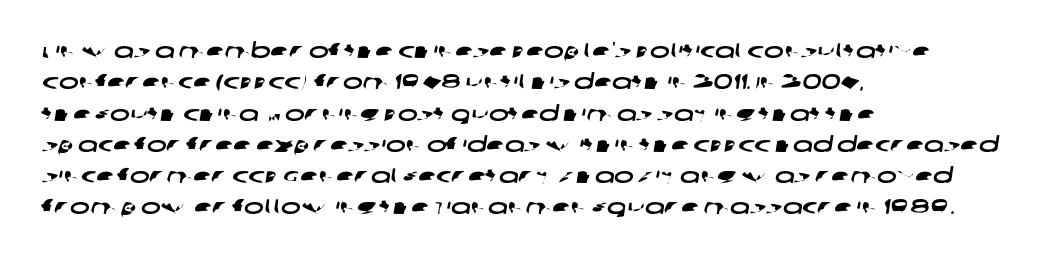
{"underline": "no", "align": "left", "line_spacing": "normal", "line_spacing_ratio": 1.49, "letter_spacing": "normal", "letter_spacing_em": 0.0, "glyph_px": 21}
